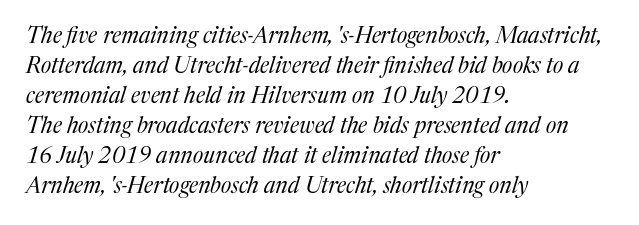
The image shows 22 px text type, italic (leaning right); set left-aligned, normal line spacing (1.36x), normal letter spacing, not underlined.
